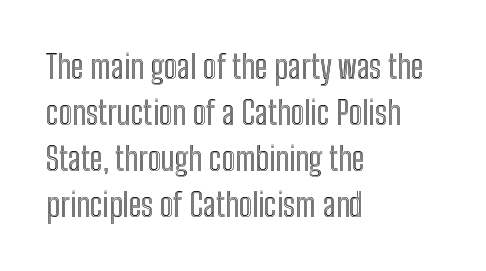
Q: Is the text italic (slanted)? A: No, it is upright.
Q: Is the text underlined? A: No.
Q: How is the paragraph aligned? A: Left-aligned.
Q: Is the spacing between letters normal or unusually wide? A: Normal.
Q: Is the spacing between lines tight, normal or loose? A: Normal.
Q: Width (condensed, normal, or wide)? A: Condensed.
Q: x-height? A: Medium.
Q: Monospaced? A: No.
